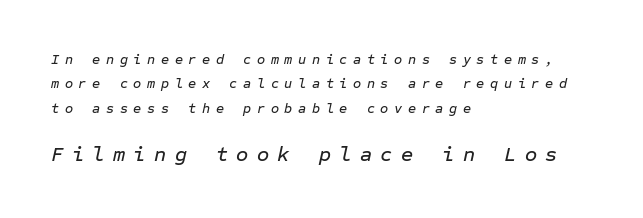
Q: Is the text italic (slanted)? A: Yes, it leans right by about 12 degrees.
Q: Is the text underlined? A: No.
Q: How is the paragraph aligned? A: Left-aligned.
Q: Is the spacing between letters normal or unusually wide? A: Unusually wide.
Q: Which block of text is set in a larger size, the first (top) or the second (bottom)? A: The second (bottom) one.
